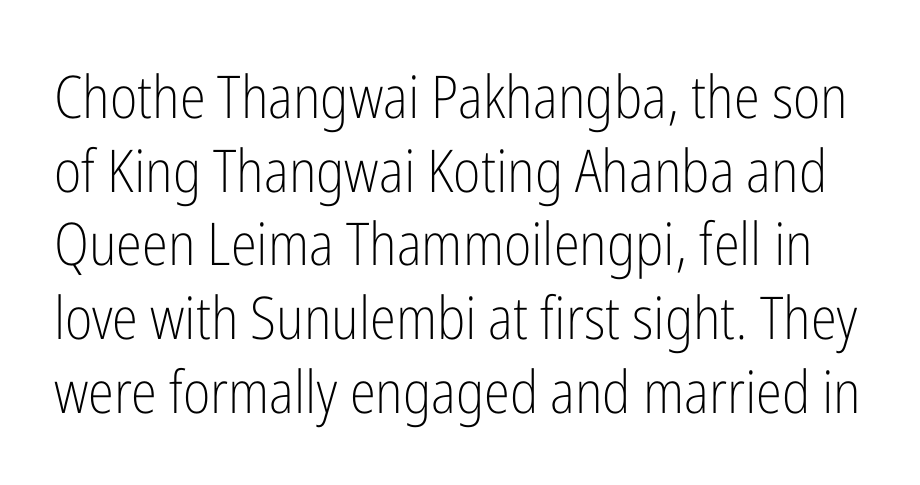
{"serif": "no", "italic": "no", "bold": "no", "weight": "light", "width": "condensed", "stroke_contrast": "low", "x_height": "medium", "monospaced": "no", "underline": "no", "line_spacing": "normal", "line_spacing_ratio": 1.25, "letter_spacing": "normal", "letter_spacing_em": 0.0, "glyph_px": 59}
